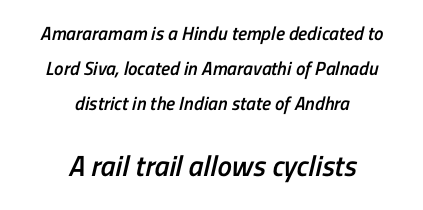
{"serif": "no", "bold": "semi", "weight": "semibold", "width": "condensed", "stroke_contrast": "low", "x_height": "medium", "monospaced": "no", "underline": "no", "align": "center", "line_spacing_ratio": 1.83, "letter_spacing": "normal", "letter_spacing_em": 0.0, "larger_block": "second", "size_ratio": 1.53, "glyph_px": 29}
